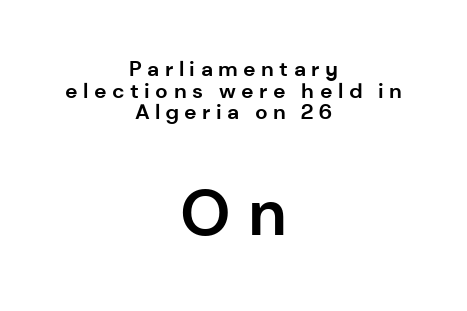
The image shows 64 px bold sans-serif type, upright; set centered, tight line spacing (1.03x), unusually wide letter spacing (+0.26 em), not underlined; the second (bottom) block is 3.05x larger; low stroke contrast and a medium x-height.
